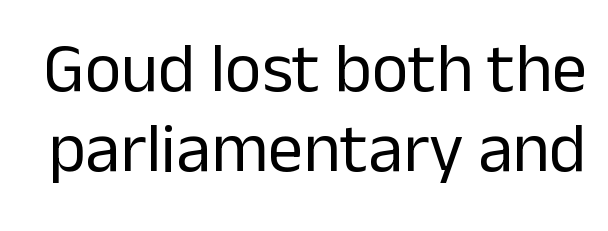
Q: Is the text bold? A: No.
Q: Is the text italic (slanted)? A: No, it is upright.
Q: Is the typeface a serif or a sans-serif typeface? A: Sans-serif.
Q: Is the text underlined? A: No.
Q: Is the spacing between letters normal or unusually wide? A: Normal.
Q: Is the spacing between lines tight, normal or loose? A: Tight.
Q: Width (condensed, normal, or wide)? A: Normal.
Q: Stroke contrast? A: Low.
Q: x-height? A: Medium.
Q: Monospaced? A: No.
